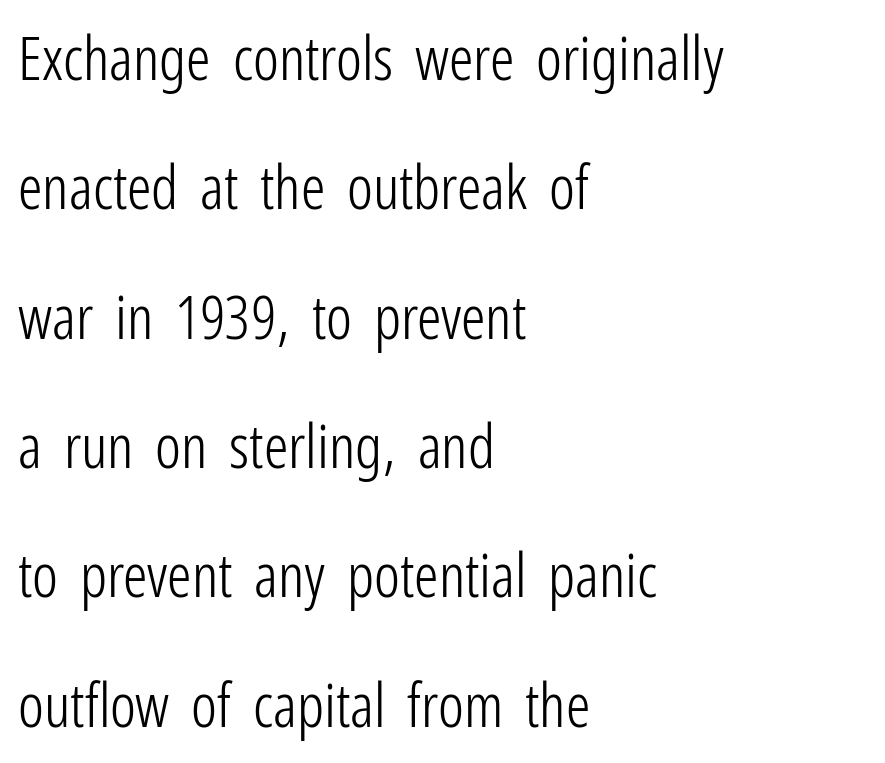
{"serif": "no", "italic": "no", "bold": "no", "weight": "light", "width": "condensed", "stroke_contrast": "low", "x_height": "medium", "monospaced": "no", "underline": "no", "align": "left", "line_spacing": "loose", "line_spacing_ratio": 2.12, "letter_spacing": "normal", "letter_spacing_em": 0.0, "glyph_px": 61}
